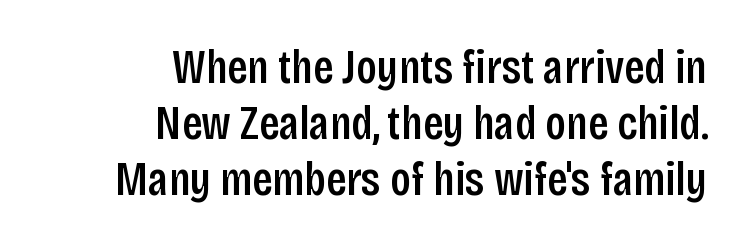
A flush-right, rag-left setting is used for this passage. Letter spacing: default. The face used here is proportionally spaced, like ordinary book or web type. Ordinary non-slanted type is in use.
